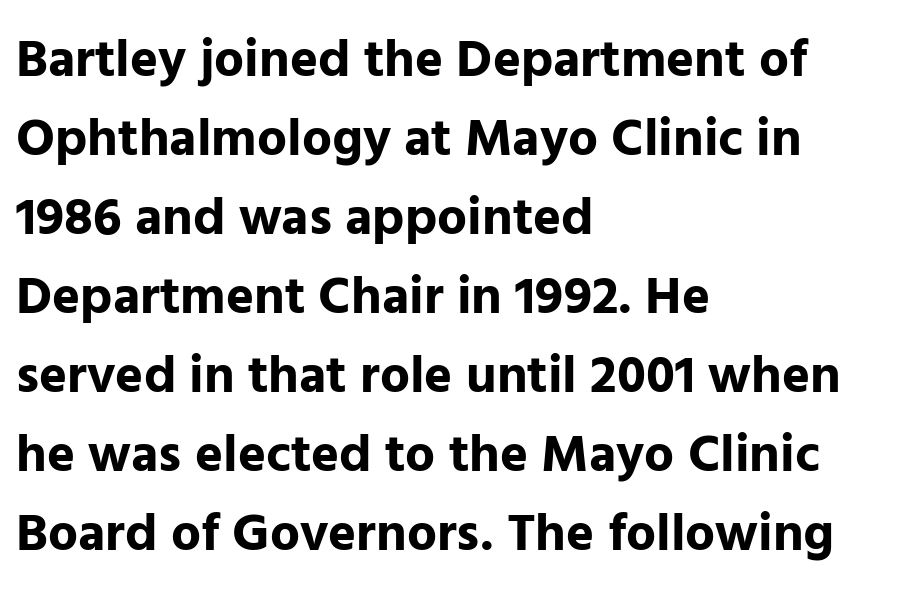
Q: Is the text bold? A: Yes.
Q: Is the text italic (slanted)? A: No, it is upright.
Q: Is the typeface a serif or a sans-serif typeface? A: Sans-serif.
Q: Is the text underlined? A: No.
Q: How is the paragraph aligned? A: Left-aligned.
Q: Is the spacing between letters normal or unusually wide? A: Normal.
Q: Is the spacing between lines tight, normal or loose? A: Normal.
Q: Width (condensed, normal, or wide)? A: Normal.
Q: Stroke contrast? A: Low.
Q: x-height? A: Medium.
Q: Monospaced? A: No.
